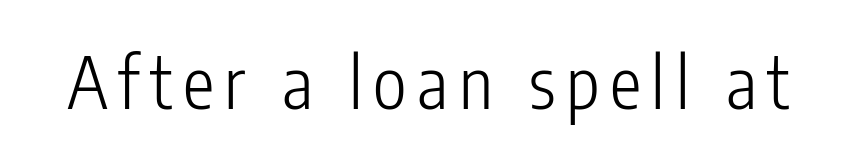
If you drew a line through each stem, it would be perfectly vertical. The strokes are not fattened; the text isn't bold. Think of a printed novel: that variable character pitch is what you see here. A clean baseline with only descenders dipping below it. A typesetter would label this face a sans.
